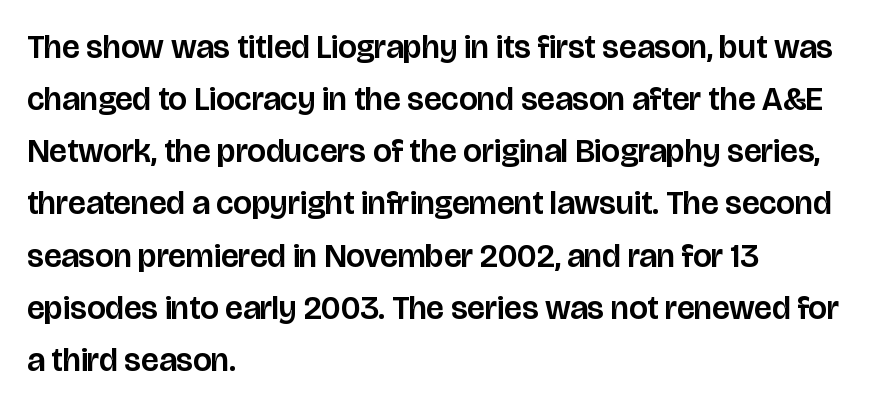
{"serif": "no", "italic": "no", "width": "normal", "stroke_contrast": "low", "x_height": "large", "monospaced": "no", "underline": "no", "align": "left", "line_spacing": "normal", "line_spacing_ratio": 1.58, "letter_spacing": "normal", "letter_spacing_em": 0.0, "glyph_px": 33}
